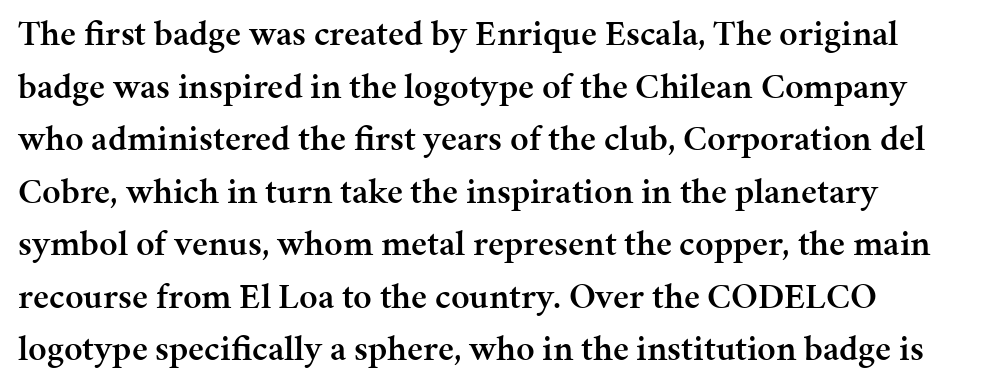
{"serif": "yes", "italic": "no", "bold": "semi", "weight": "semibold", "width": "normal", "stroke_contrast": "medium", "x_height": "medium", "monospaced": "no", "underline": "no", "align": "left", "line_spacing": "normal", "line_spacing_ratio": 1.46, "letter_spacing": "normal", "letter_spacing_em": 0.0, "glyph_px": 36}
